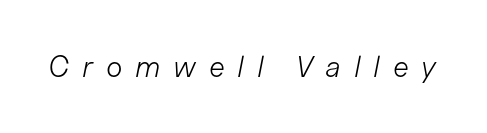
{"italic": "yes", "lean": "right", "slant_degrees": 11, "bold": "no", "weight": "light", "width": "normal", "stroke_contrast": "low", "x_height": "medium", "monospaced": "no", "underline": "no", "letter_spacing": "wide", "letter_spacing_em": 0.42, "glyph_px": 30}
